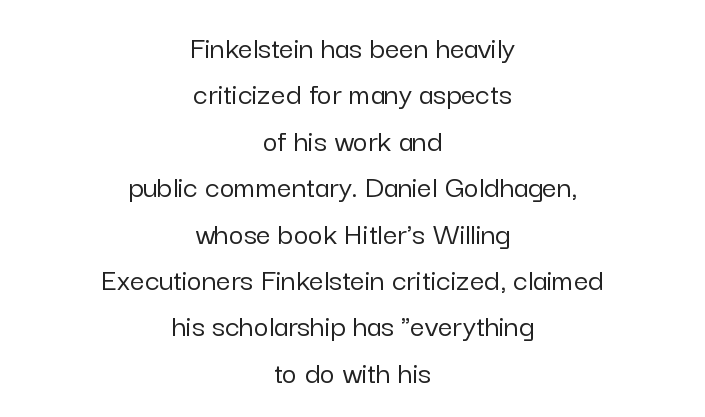
{"serif": "no", "italic": "no", "width": "normal", "stroke_contrast": "low", "x_height": "medium", "monospaced": "no", "underline": "no", "align": "center", "line_spacing": "normal", "line_spacing_ratio": 1.45, "letter_spacing": "normal", "letter_spacing_em": 0.0, "glyph_px": 32}
